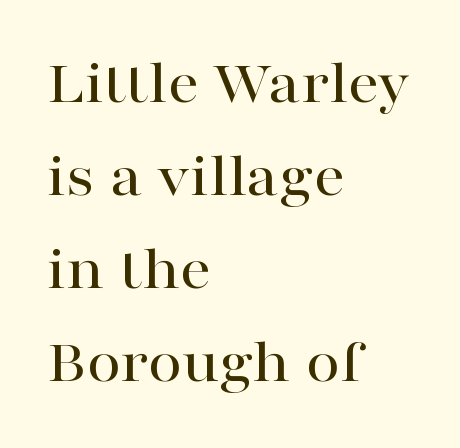
The image shows 62 px wide serif type, upright; set left-aligned, normal line spacing (1.5x), normal letter spacing, not underlined; high stroke contrast and a medium x-height.
